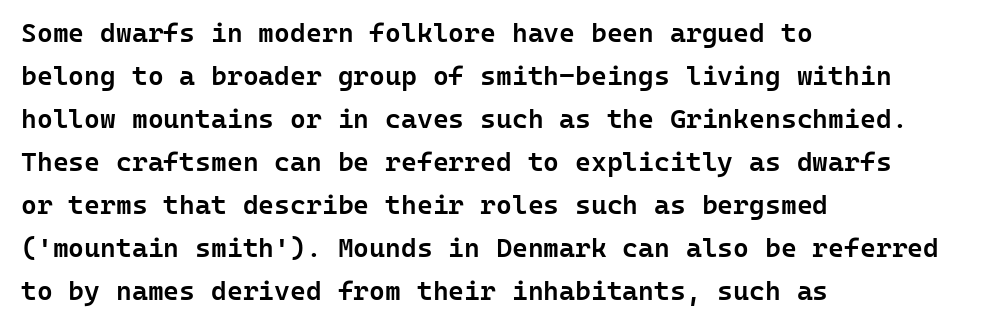
Q: Is the text bold? A: Semi-bold.
Q: Is the text italic (slanted)? A: No, it is upright.
Q: Is the text underlined? A: No.
Q: How is the paragraph aligned? A: Left-aligned.
Q: Is the spacing between letters normal or unusually wide? A: Normal.
Q: Is the spacing between lines tight, normal or loose? A: Normal.
